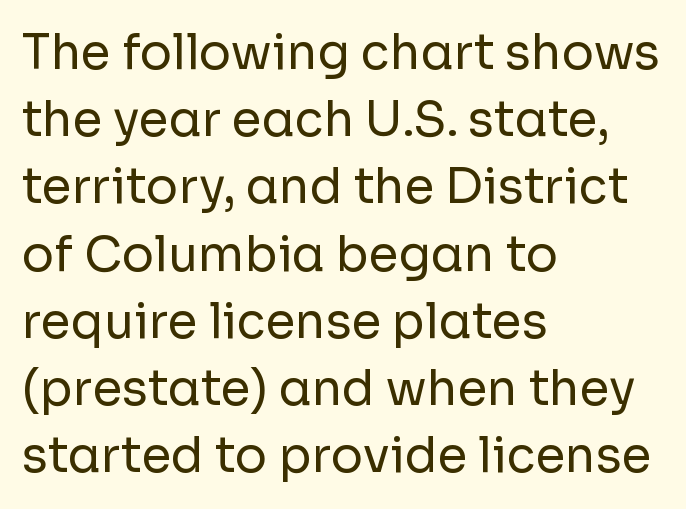
The rendering uses a moderate line-height, typical for paragraphs. Glyph-to-glyph distance matches everyday printed text. Nope, no serifs anywhere on these letters. Any mark beneath the type? The region is blank.
